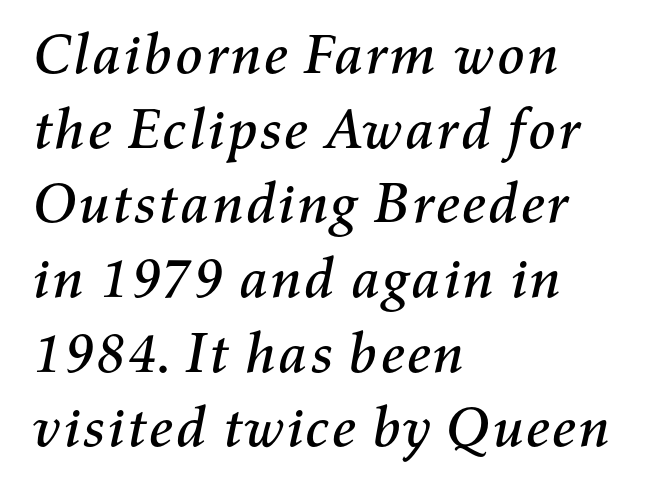
{"italic": "yes", "lean": "right", "slant_degrees": 11, "width": "normal", "stroke_contrast": "medium", "x_height": "medium", "monospaced": "no", "underline": "no", "align": "left", "line_spacing": "normal", "line_spacing_ratio": 1.31, "letter_spacing": "normal", "letter_spacing_em": 0.0, "glyph_px": 57}
